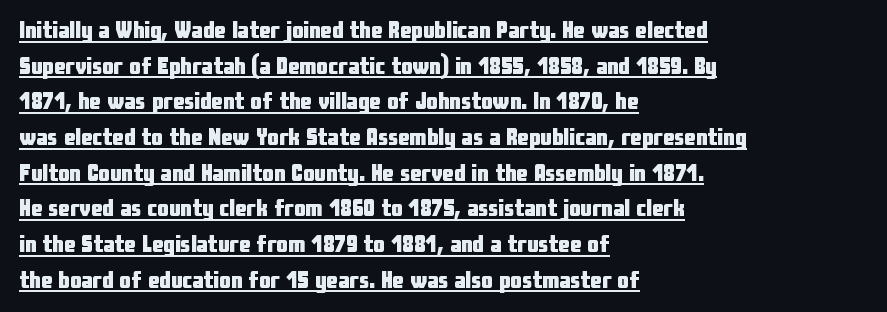
Q: Is the text bold? A: Yes.
Q: Is the text italic (slanted)? A: No, it is upright.
Q: Is the text underlined? A: Yes.
Q: How is the paragraph aligned? A: Left-aligned.
Q: Is the spacing between letters normal or unusually wide? A: Normal.
Q: Is the spacing between lines tight, normal or loose? A: Normal.
